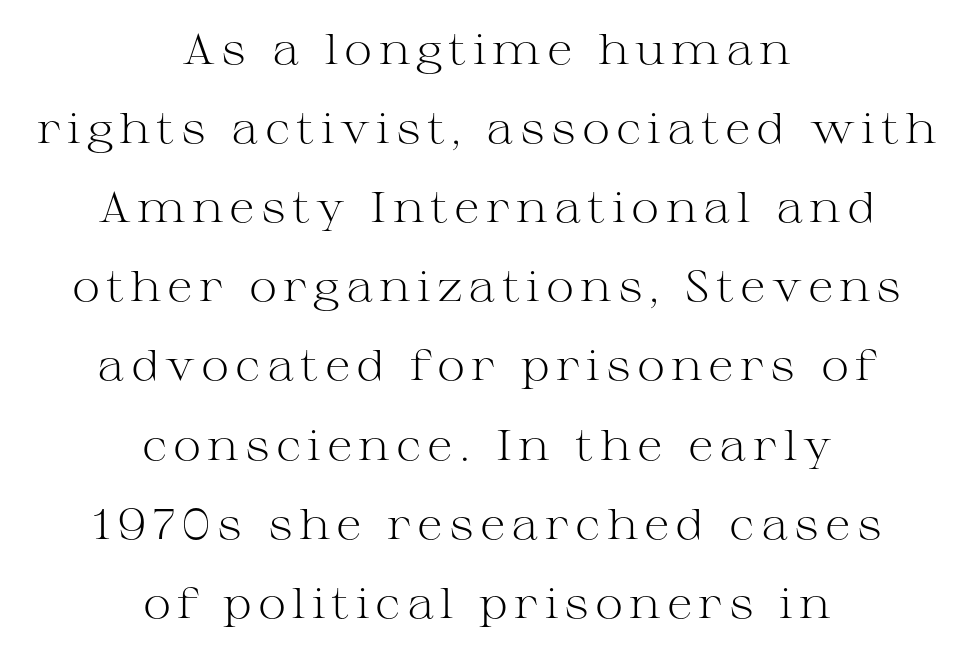
A bare baseline throughout the passage. The lettering holds an erect, upright posture throughout. Both edges are ragged and mirror each other, which tells us the setting is centered. The strokes carry an ordinary text weight at most. The text was rendered using a seriffed face with decorative stroke endings.
